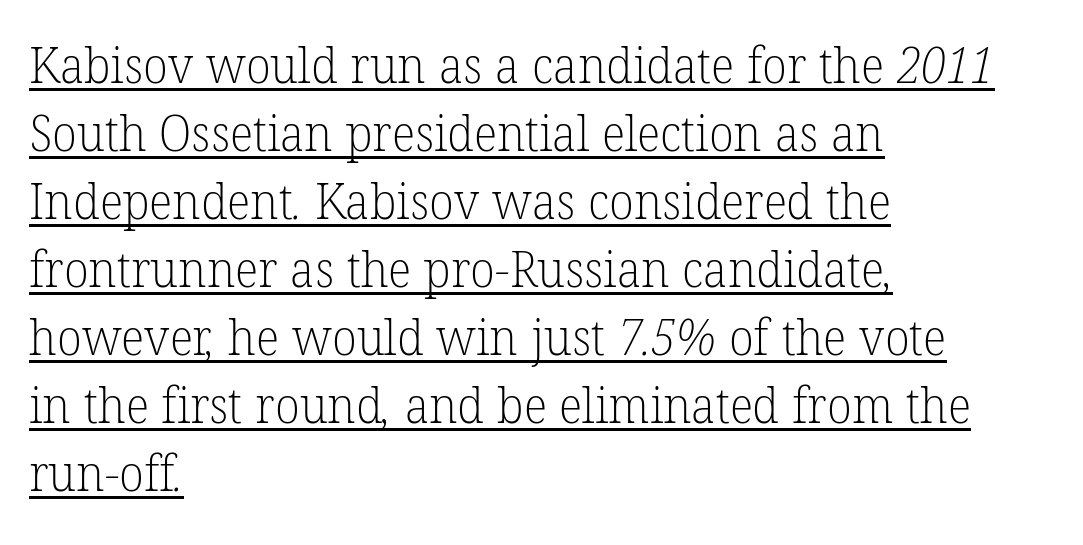
The letters sit at their default tracking, neither squeezed nor spread. Every word sits above its own underline. One-word summary of the alignment: left. A typesetter would call this proportional, since set widths differ per character.
